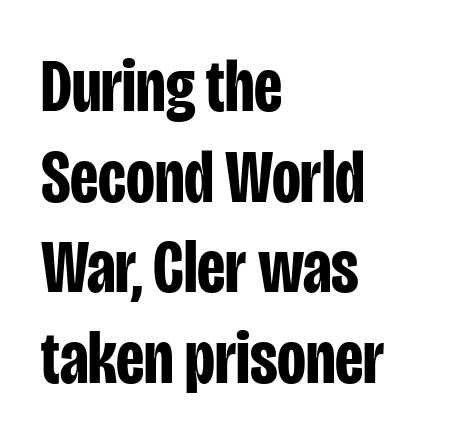
Q: Is the text bold? A: Yes.
Q: Is the text italic (slanted)? A: No, it is upright.
Q: Is the typeface a serif or a sans-serif typeface? A: Sans-serif.
Q: Is the text underlined? A: No.
Q: How is the paragraph aligned? A: Left-aligned.
Q: Is the spacing between letters normal or unusually wide? A: Normal.
Q: Width (condensed, normal, or wide)? A: Condensed.
Q: Stroke contrast? A: Low.
Q: x-height? A: Large.
Q: Monospaced? A: No.
